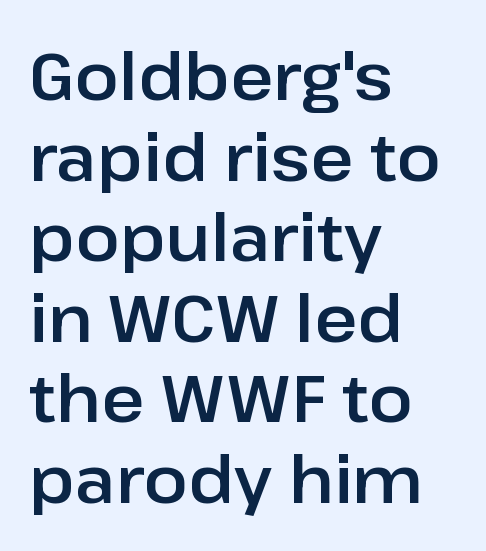
Q: Is the text italic (slanted)? A: No, it is upright.
Q: Is the typeface a serif or a sans-serif typeface? A: Sans-serif.
Q: Is the text underlined? A: No.
Q: How is the paragraph aligned? A: Left-aligned.
Q: Is the spacing between letters normal or unusually wide? A: Normal.
Q: Width (condensed, normal, or wide)? A: Normal.
Q: Stroke contrast? A: Low.
Q: x-height? A: Medium.
Q: Monospaced? A: No.
